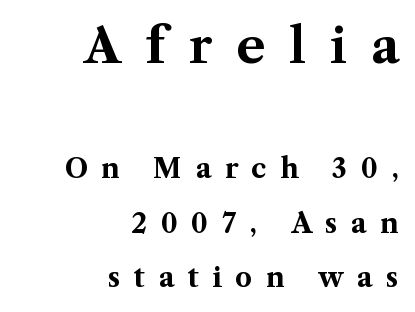
The image shows 48 px bold serif type, upright; set right-aligned, loose line spacing (2.02x), unusually wide letter spacing (+0.5 em), not underlined; the first (top) block is 1.78x larger; medium stroke contrast and a medium x-height.
